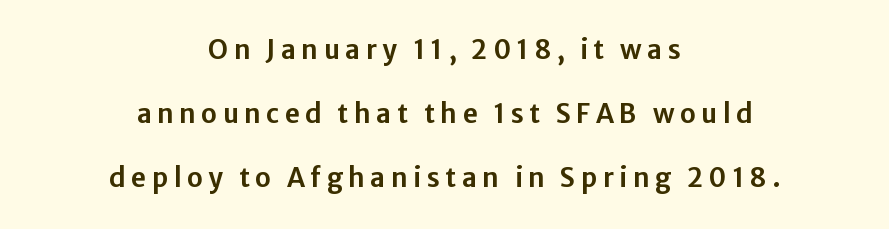
The image shows 26 px text type, upright; set centered, loose line spacing (2.47x), unusually wide letter spacing (+0.21 em), not underlined.
